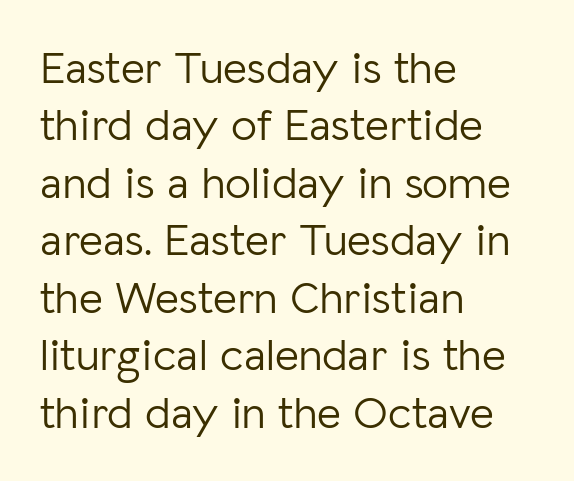
Q: Is the text bold? A: No.
Q: Is the text italic (slanted)? A: No, it is upright.
Q: Is the typeface a serif or a sans-serif typeface? A: Sans-serif.
Q: Is the text underlined? A: No.
Q: How is the paragraph aligned? A: Left-aligned.
Q: Is the spacing between letters normal or unusually wide? A: Normal.
Q: Is the spacing between lines tight, normal or loose? A: Normal.
Q: Width (condensed, normal, or wide)? A: Normal.
Q: Stroke contrast? A: Low.
Q: x-height? A: Medium.
Q: Monospaced? A: No.
